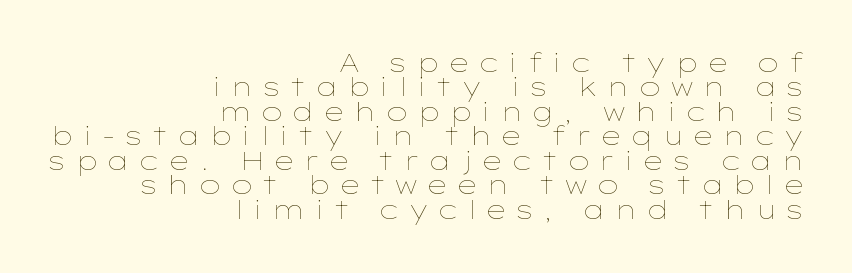
{"italic": "no", "bold": "no", "underline": "no", "align": "right", "line_spacing": "tight", "line_spacing_ratio": 0.98, "letter_spacing": "wide", "letter_spacing_em": 0.31, "glyph_px": 25}
